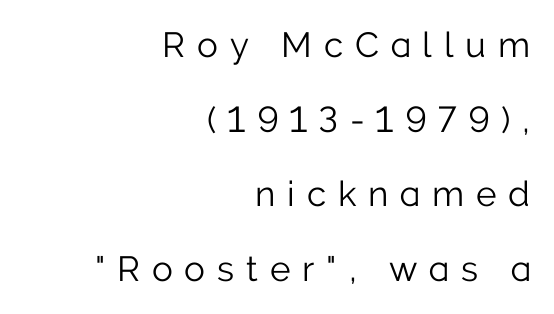
The image shows 35 px light sans-serif type, upright; set right-aligned, loose line spacing (2.13x), unusually wide letter spacing (+0.34 em), not underlined; low stroke contrast and a medium x-height.
